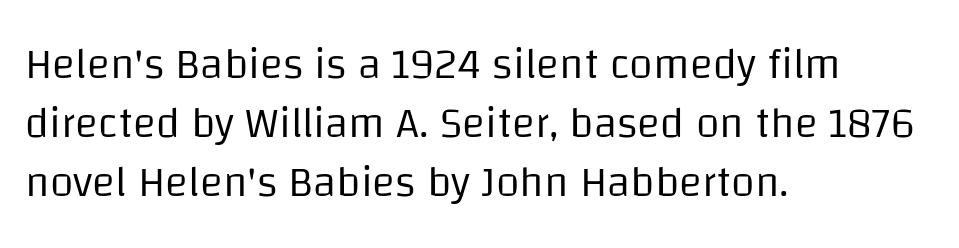
{"serif": "no", "italic": "no", "bold": "no", "weight": "regular", "width": "normal", "stroke_contrast": "low", "x_height": "large", "monospaced": "no", "underline": "no", "align": "left", "line_spacing": "normal", "line_spacing_ratio": 1.37, "letter_spacing": "normal", "letter_spacing_em": 0.0, "glyph_px": 43}
